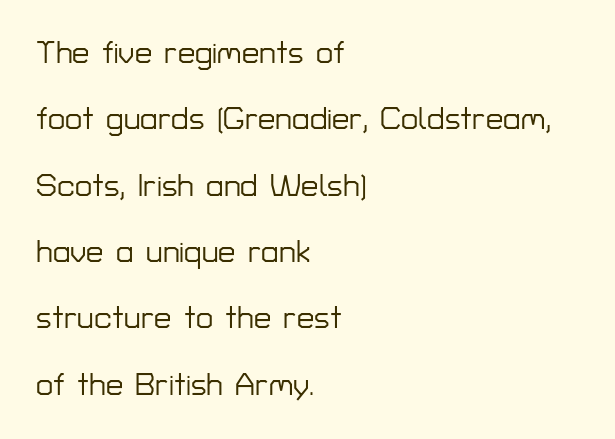
{"serif": "no", "italic": "no", "width": "normal", "stroke_contrast": "low", "x_height": "medium", "monospaced": "no", "underline": "no", "align": "left", "line_spacing": "loose", "line_spacing_ratio": 2.14, "letter_spacing": "normal", "letter_spacing_em": 0.0, "glyph_px": 31}
